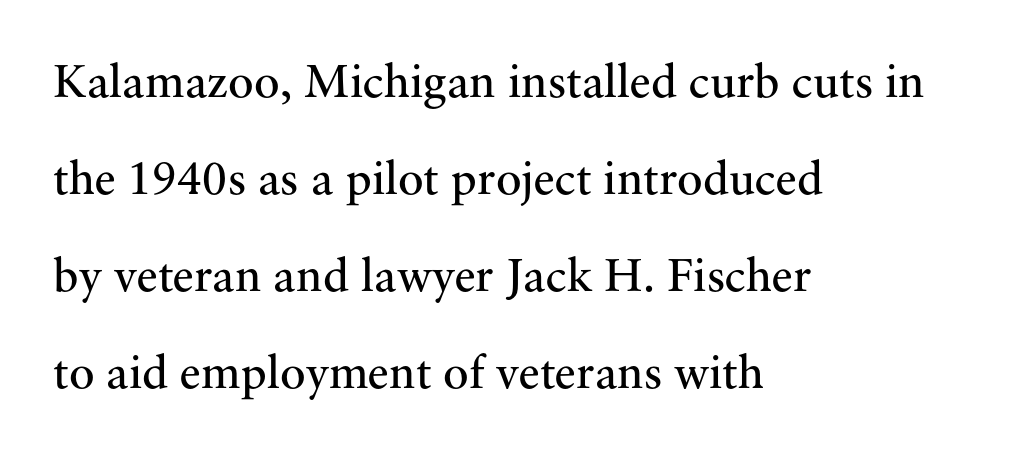
Q: Is the text bold? A: No.
Q: Is the text italic (slanted)? A: No, it is upright.
Q: Is the typeface a serif or a sans-serif typeface? A: Serif.
Q: Is the text underlined? A: No.
Q: How is the paragraph aligned? A: Left-aligned.
Q: Is the spacing between letters normal or unusually wide? A: Normal.
Q: Is the spacing between lines tight, normal or loose? A: Loose.
Q: Width (condensed, normal, or wide)? A: Normal.
Q: Stroke contrast? A: Medium.
Q: x-height? A: Small.
Q: Monospaced? A: No.
